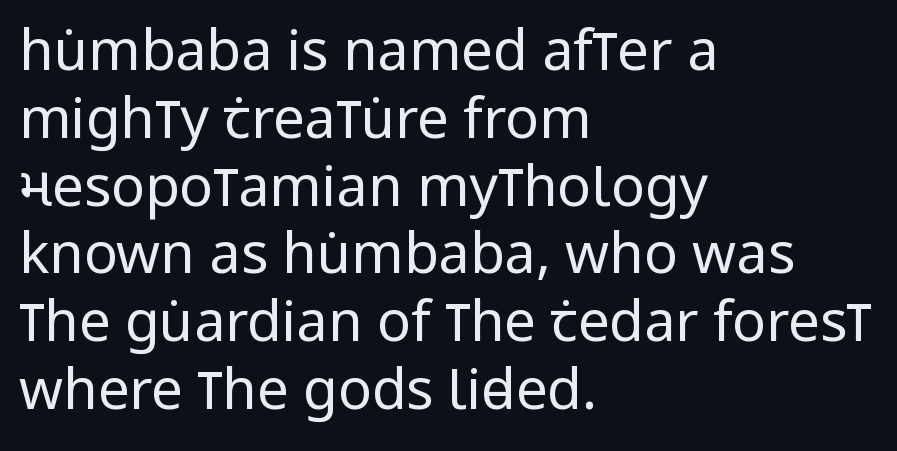
No italicization has been applied; the sample stays upright. Descender tails drop into unmarked territory. Horizontally, the lines are justified to the leading edge only. The rendering shows plain stroke endings on the letterforms — a sans-serif design.
